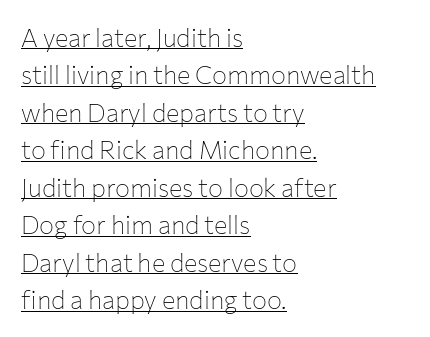
The image shows 25 px text type, upright; set left-aligned, normal line spacing (1.5x), normal letter spacing, underlined.
